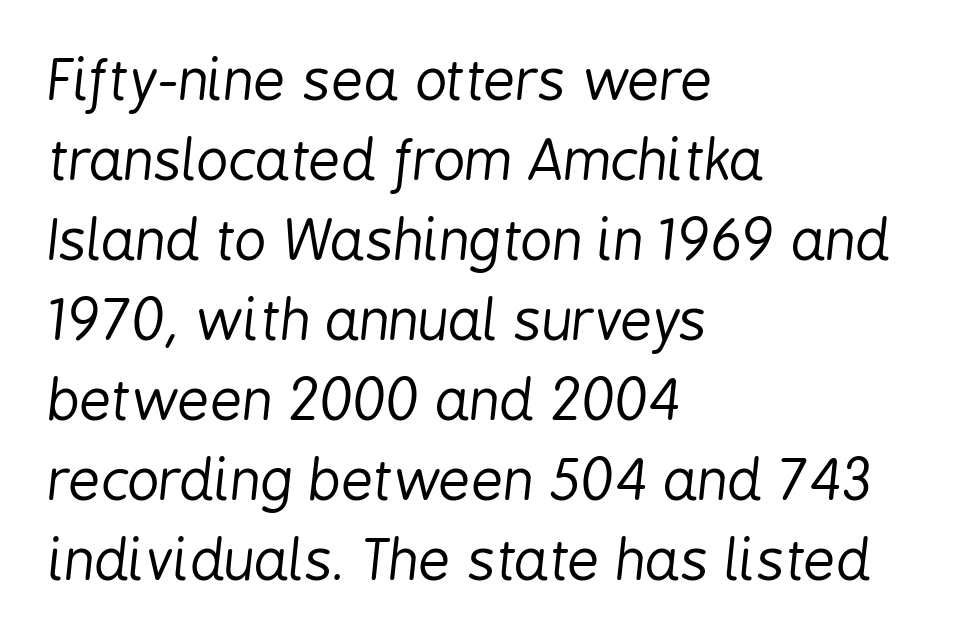
Tracking here is standard; glyphs follow each other at the usual distance. Heft: none added — not bold. The specimen reads as italic at a glance. The specimen omits any rule beneath the text block's lines. Proportional: the letters do not fall into vertical columns.
